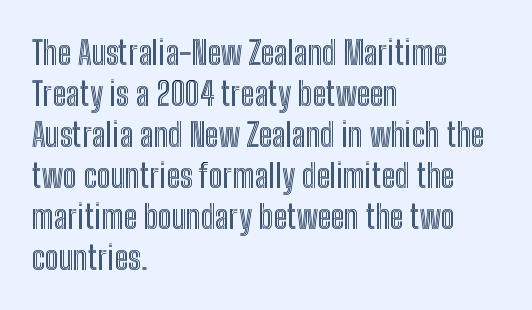
{"italic": "no", "width": "condensed", "x_height": "medium", "monospaced": "no", "underline": "no", "align": "left", "line_spacing_ratio": 1.24, "letter_spacing": "normal", "letter_spacing_em": 0.0, "glyph_px": 33}
